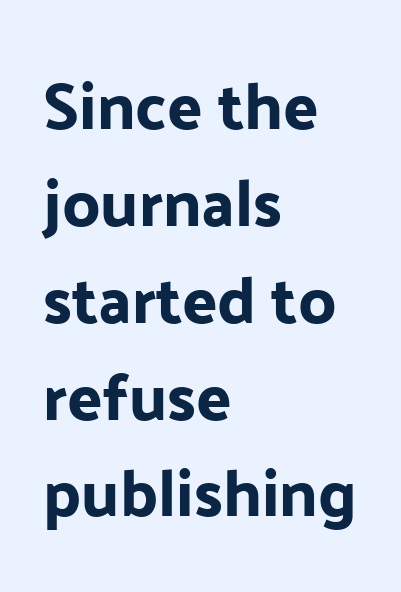
{"serif": "no", "italic": "no", "width": "normal", "stroke_contrast": "low", "x_height": "medium", "monospaced": "no", "underline": "no", "align": "left", "line_spacing": "normal", "line_spacing_ratio": 1.49, "letter_spacing": "normal", "letter_spacing_em": 0.0, "glyph_px": 65}
